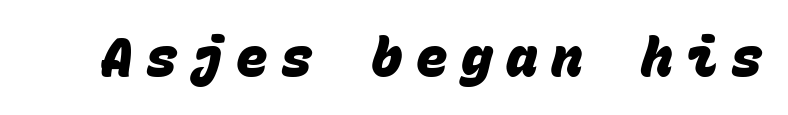
The image shows 53 px heavy sans-serif type, monospaced; set unusually wide letter spacing (+0.25 em), not underlined; low stroke contrast and a large x-height.
